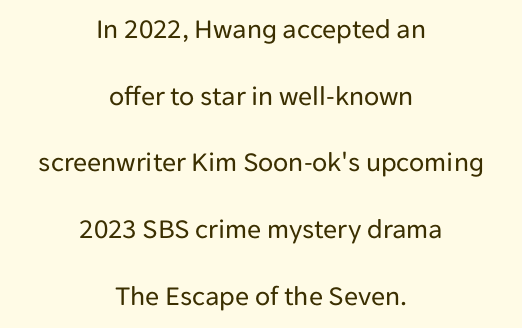
Q: Is the text bold? A: No.
Q: Is the text italic (slanted)? A: No, it is upright.
Q: Is the typeface a serif or a sans-serif typeface? A: Sans-serif.
Q: Is the text underlined? A: No.
Q: How is the paragraph aligned? A: Centered.
Q: Is the spacing between letters normal or unusually wide? A: Normal.
Q: Is the spacing between lines tight, normal or loose? A: Loose.
Q: Width (condensed, normal, or wide)? A: Normal.
Q: Stroke contrast? A: Low.
Q: x-height? A: Medium.
Q: Monospaced? A: No.
